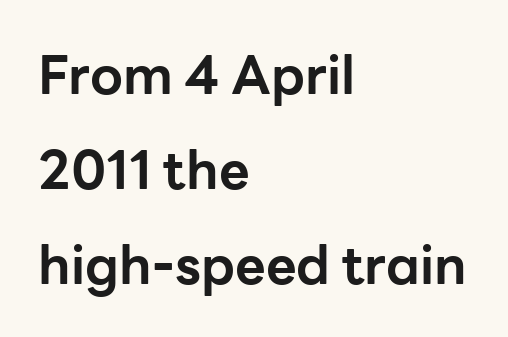
{"serif": "no", "italic": "no", "bold": "yes", "weight": "bold", "width": "normal", "stroke_contrast": "low", "x_height": "medium", "monospaced": "no", "underline": "no", "align": "left", "line_spacing_ratio": 1.79, "letter_spacing": "normal", "letter_spacing_em": 0.0, "glyph_px": 53}
